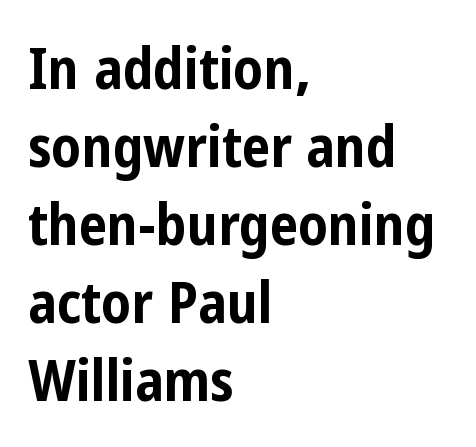
{"serif": "no", "italic": "no", "bold": "yes", "weight": "bold", "width": "condensed", "stroke_contrast": "low", "x_height": "medium", "monospaced": "no", "underline": "no", "align": "left", "line_spacing": "normal", "line_spacing_ratio": 1.37, "letter_spacing": "normal", "letter_spacing_em": 0.0, "glyph_px": 57}
